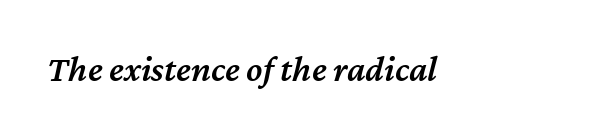
Stroke thickness is moderately raised; the sample reads as semibold. The foot of each line stays bare and open. Between one letter and the next there's only the usual sliver of space. Notice how the stems are inclined rather than vertical — that's the hallmark of italics. The letters advance in unequal steps, a hallmark of proportional type.
